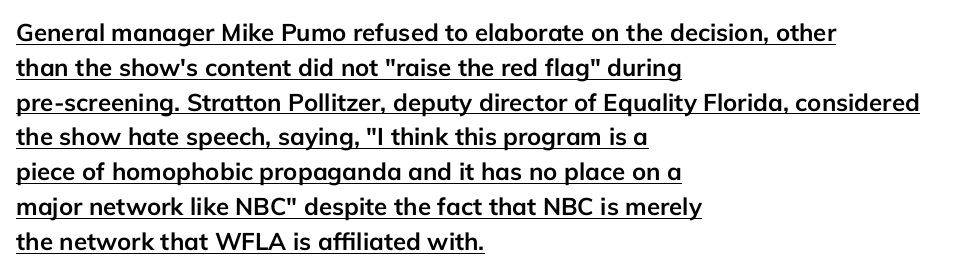
{"italic": "no", "bold": "yes", "underline": "yes", "align": "left", "line_spacing": "normal", "line_spacing_ratio": 1.45, "letter_spacing": "normal", "letter_spacing_em": 0.0, "glyph_px": 24}
